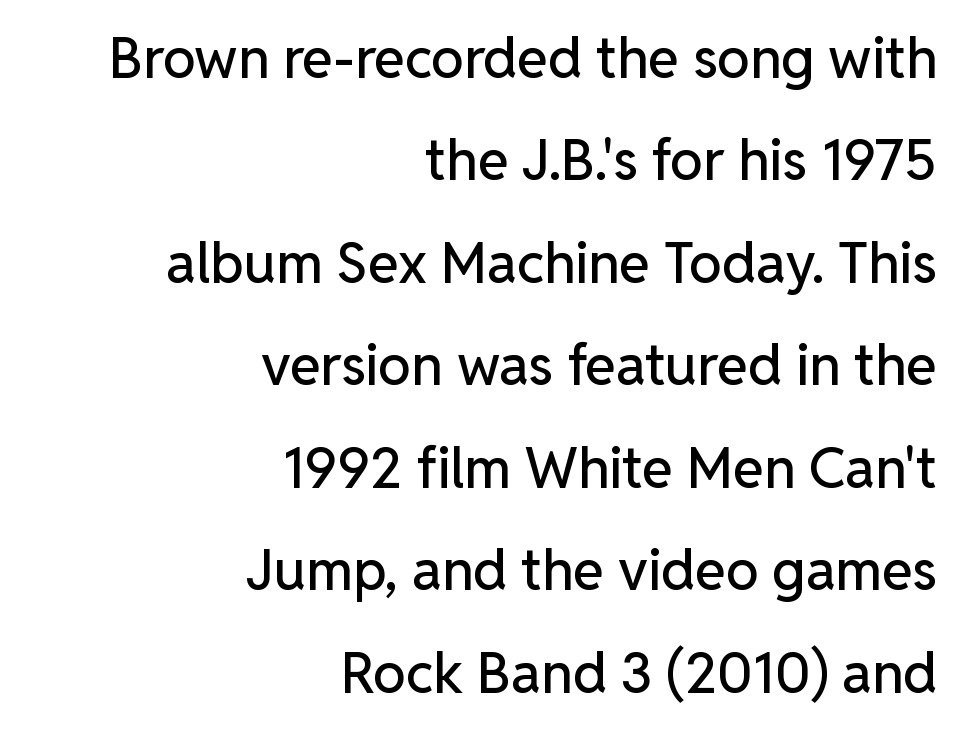
The image shows 56 px sans-serif type, upright; set right-aligned, line spacing 1.83x, normal letter spacing, not underlined; low stroke contrast and a medium x-height.
